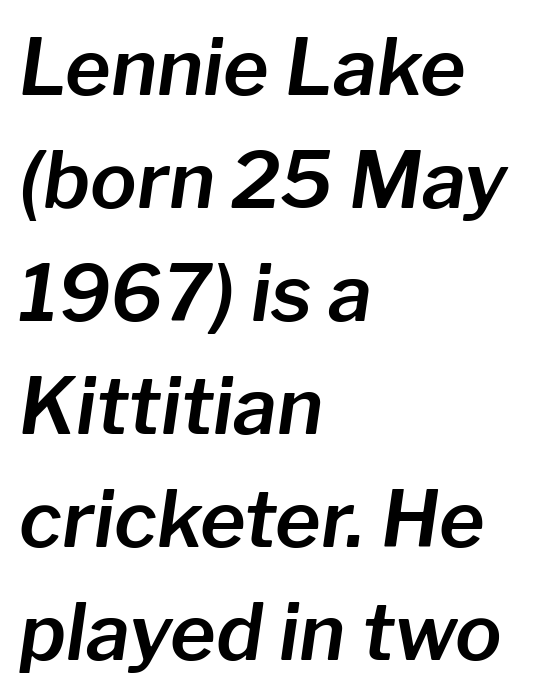
{"italic": "yes", "lean": "right", "slant_degrees": 8, "width": "normal", "stroke_contrast": "low", "x_height": "medium", "monospaced": "no", "underline": "no", "align": "left", "line_spacing": "normal", "line_spacing_ratio": 1.45, "letter_spacing": "normal", "letter_spacing_em": 0.0, "glyph_px": 78}
